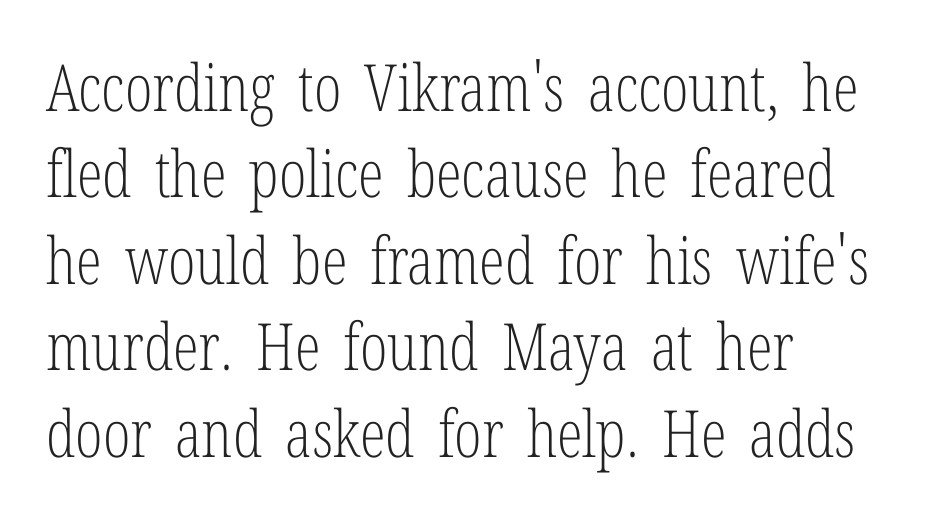
{"serif": "yes", "italic": "no", "bold": "no", "weight": "light", "width": "condensed", "stroke_contrast": "low", "x_height": "medium", "monospaced": "no", "underline": "no", "align": "left", "line_spacing": "normal", "line_spacing_ratio": 1.33, "letter_spacing": "normal", "letter_spacing_em": 0.0, "glyph_px": 65}
